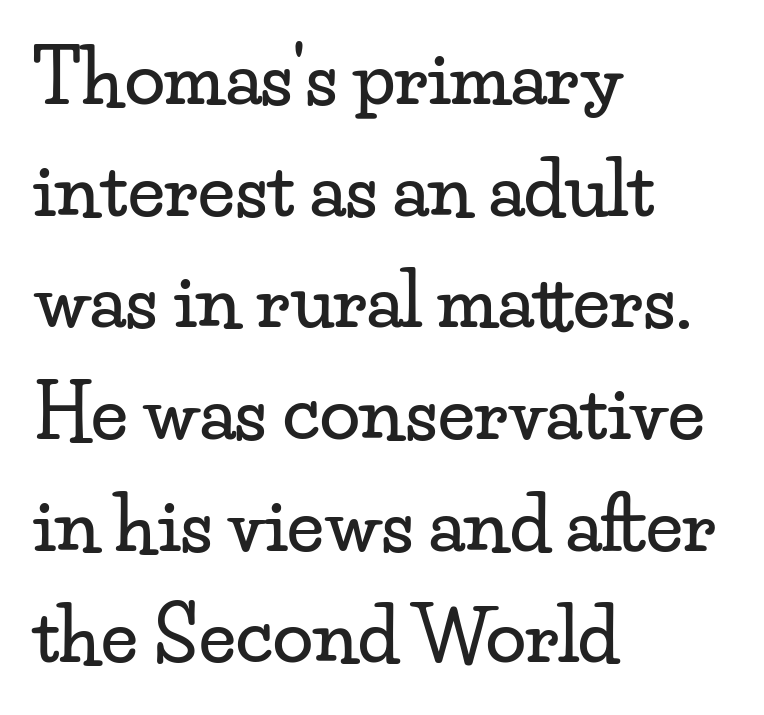
{"serif": "yes", "italic": "no", "width": "wide", "stroke_contrast": "low", "x_height": "small", "monospaced": "no", "underline": "no", "align": "left", "line_spacing": "normal", "line_spacing_ratio": 1.53, "letter_spacing": "normal", "letter_spacing_em": 0.0, "glyph_px": 73}
